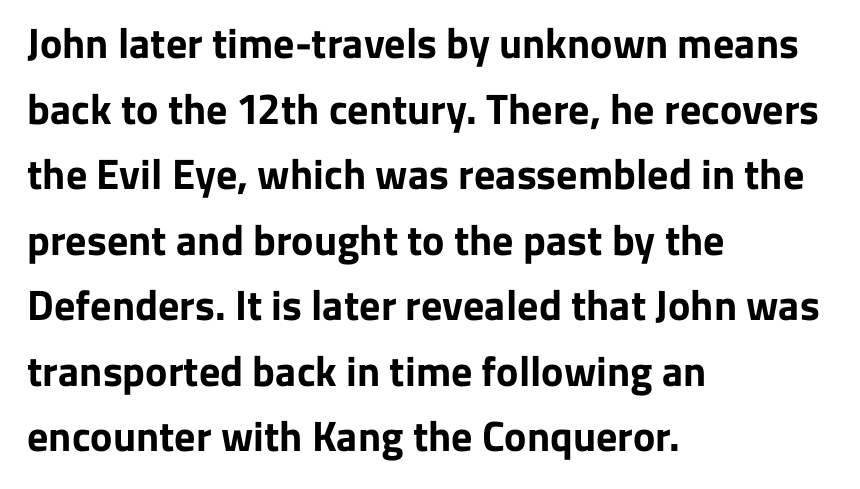
The image shows 42 px bold sans-serif type, upright; set left-aligned, normal line spacing (1.56x), normal letter spacing, not underlined; low stroke contrast and a medium x-height.
